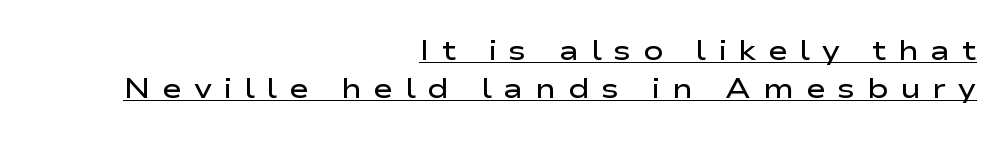
Students, note that the glyphs here are deliberately spaced far apart. All the whitespace from short lines collects on the left. This sample uses an upright cut, with every glyph sitting square on the baseline. The words here are underlined.
